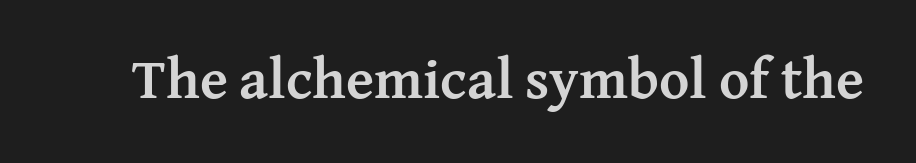
The image shows 58 px semibold serif type, upright; set normal letter spacing, not underlined; medium stroke contrast and a medium x-height.
